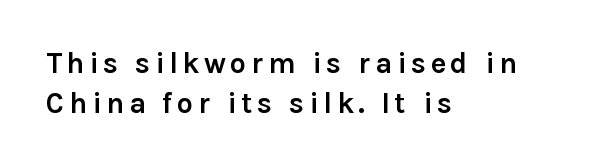
{"serif": "no", "italic": "no", "bold": "yes", "weight": "semibold", "width": "normal", "x_height": "medium", "monospaced": "no", "underline": "no", "align": "left", "line_spacing": "normal", "line_spacing_ratio": 1.38, "glyph_px": 29}
